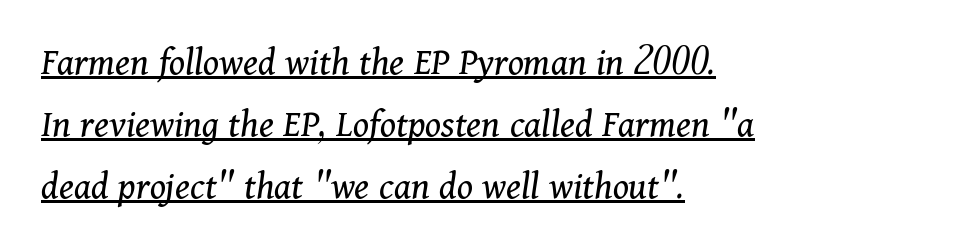
{"serif": "yes", "italic": "yes", "lean": "right", "slant_degrees": 11, "bold": "no", "weight": "regular", "width": "normal", "stroke_contrast": "medium", "x_height": "medium", "monospaced": "no", "underline": "yes", "align": "left", "line_spacing": "normal", "line_spacing_ratio": 1.55, "letter_spacing": "normal", "letter_spacing_em": 0.0, "glyph_px": 40}
